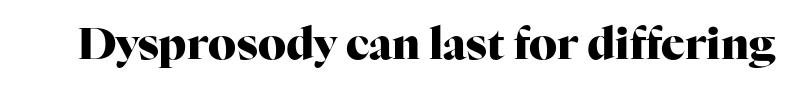
Q: Is the text bold? A: Yes.
Q: Is the text italic (slanted)? A: No, it is upright.
Q: Is the typeface a serif or a sans-serif typeface? A: Serif.
Q: Is the text underlined? A: No.
Q: Is the spacing between letters normal or unusually wide? A: Normal.
Q: Width (condensed, normal, or wide)? A: Normal.
Q: Stroke contrast? A: High.
Q: x-height? A: Medium.
Q: Monospaced? A: No.
